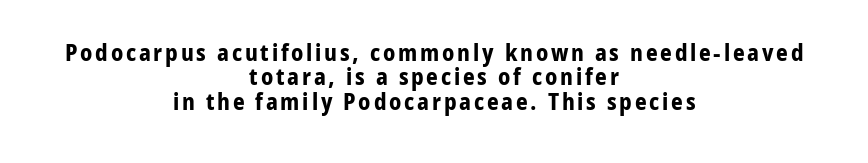
{"italic": "no", "bold": "yes", "underline": "no", "align": "center", "line_spacing": "tight", "line_spacing_ratio": 1.06, "glyph_px": 23}
